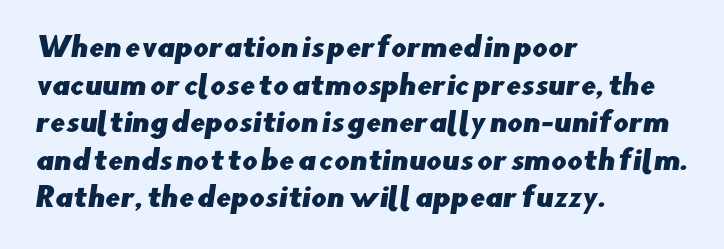
Q: Is the text underlined? A: No.
Q: How is the paragraph aligned? A: Left-aligned.
Q: Is the spacing between letters normal or unusually wide? A: Normal.
Q: Is the spacing between lines tight, normal or loose? A: Normal.
